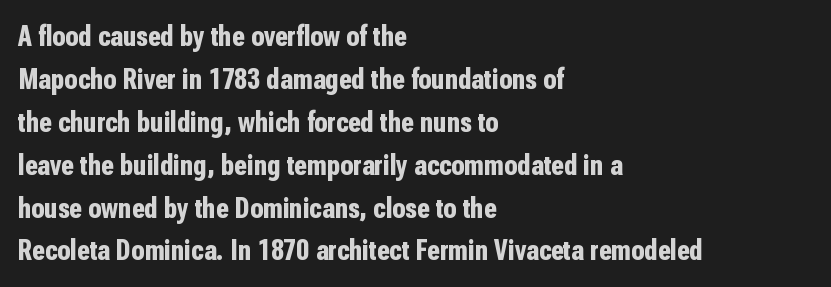
The image shows 30 px bold, condensed sans-serif type, upright; set left-aligned, normal line spacing (1.43x), normal letter spacing, not underlined; low stroke contrast and a medium x-height.
